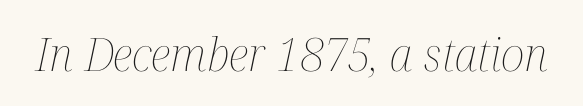
The image shows 46 px thin, condensed type, italic (leaning right); set normal letter spacing, not underlined; medium stroke contrast and a medium x-height.
